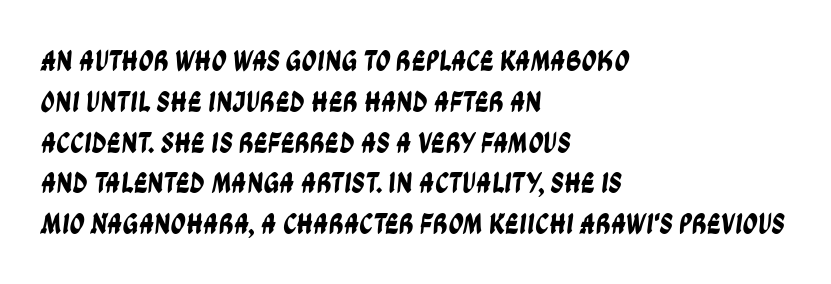
The foot of each line stays bare and open. This is sans-serif lettering, the kind often seen on screens and signage. Is the letter spacing exaggerated? No — it looks like the ordinary default. The typesetter chose a ragged-right arrangement here.
